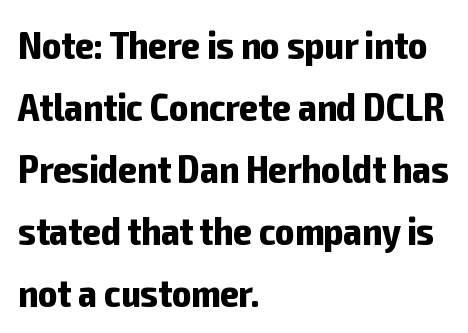
Normally led — the rows are evenly, conventionally spaced. Is the block centered? No — it sits flush against the left margin. Examine the stroke ends and you'll find no serifs. When letters stand straight like this, we call the style roman or upright. Students, this is bold: see how much ink each stroke carries. The specimen omits any rule beneath the text block's lines.
